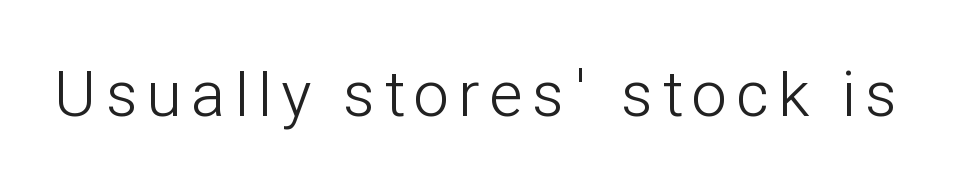
{"serif": "no", "italic": "no", "bold": "no", "weight": "light", "width": "condensed", "stroke_contrast": "low", "x_height": "medium", "monospaced": "no", "underline": "no", "glyph_px": 64}
